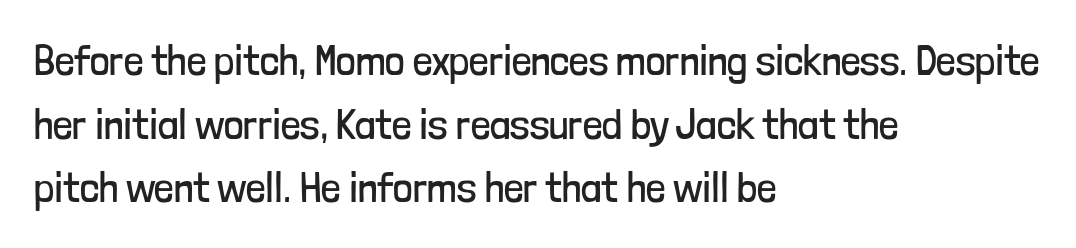
The image shows 43 px regular-weight, condensed sans-serif type, upright; set left-aligned, normal line spacing (1.48x), normal letter spacing, not underlined; low stroke contrast and a medium x-height.
